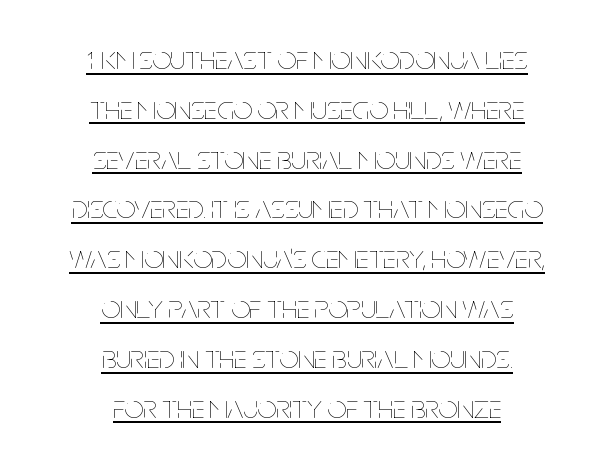
The image shows 33 px thin, condensed type, upright; set centered, normal line spacing (1.51x), normal letter spacing, underlined; low stroke contrast and a large x-height.
